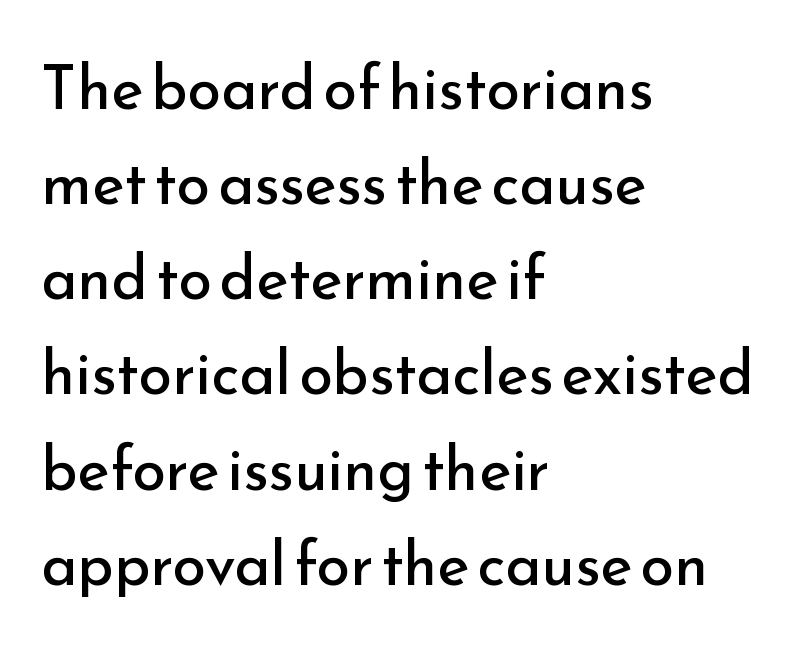
The image shows 61 px regular-weight sans-serif type, upright; set left-aligned, normal line spacing (1.56x), normal letter spacing, not underlined; low stroke contrast and a small x-height.
